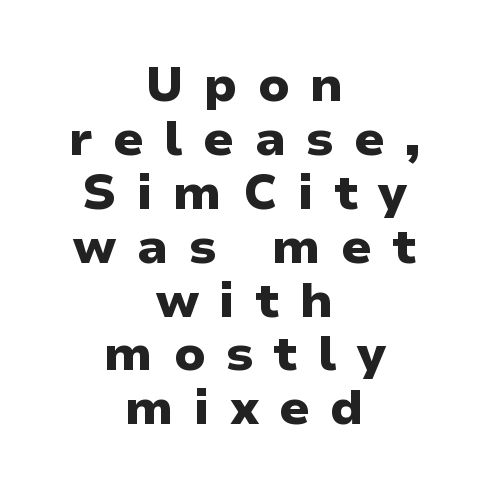
Q: Is the text bold? A: Yes.
Q: Is the text italic (slanted)? A: No, it is upright.
Q: Is the typeface a serif or a sans-serif typeface? A: Sans-serif.
Q: Is the text underlined? A: No.
Q: How is the paragraph aligned? A: Centered.
Q: Is the spacing between letters normal or unusually wide? A: Unusually wide.
Q: Is the spacing between lines tight, normal or loose? A: Tight.
Q: Width (condensed, normal, or wide)? A: Normal.
Q: Stroke contrast? A: Low.
Q: x-height? A: Medium.
Q: Monospaced? A: No.
